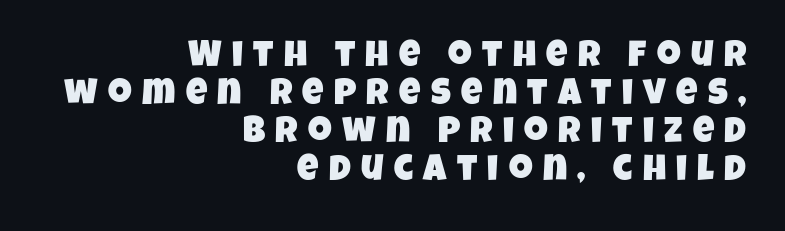
{"serif": "no", "width": "condensed", "stroke_contrast": "low", "x_height": "large", "monospaced": "no", "underline": "no", "align": "right", "line_spacing": "tight", "line_spacing_ratio": 1.03, "letter_spacing": "wide", "letter_spacing_em": 0.28, "glyph_px": 37}
